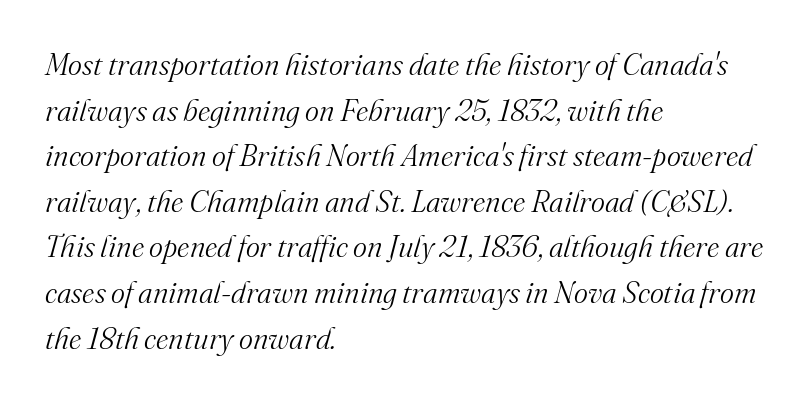
{"serif": "yes", "italic": "yes", "lean": "right", "slant_degrees": 16, "bold": "no", "weight": "light", "width": "normal", "stroke_contrast": "medium", "x_height": "small", "monospaced": "no", "underline": "no", "align": "left", "line_spacing": "normal", "line_spacing_ratio": 1.52, "letter_spacing": "normal", "letter_spacing_em": 0.0, "glyph_px": 30}
